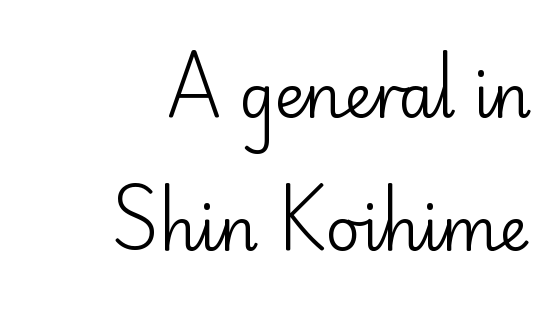
The image shows 60 px regular-weight sans-serif type, upright; set right-aligned, loose line spacing (2.22x), normal letter spacing, not underlined; low stroke contrast and a small x-height.
